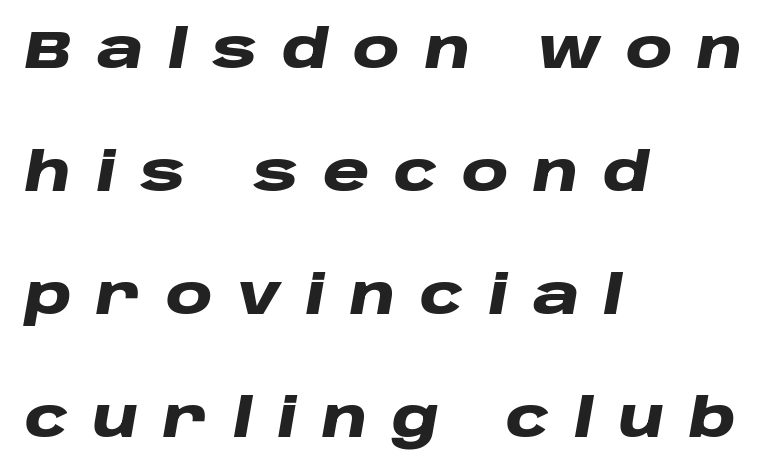
The image shows 53 px heavy, wide type, italic (leaning right); set left-aligned, loose line spacing (2.32x), unusually wide letter spacing (+0.46 em), not underlined; low stroke contrast and a large x-height.
